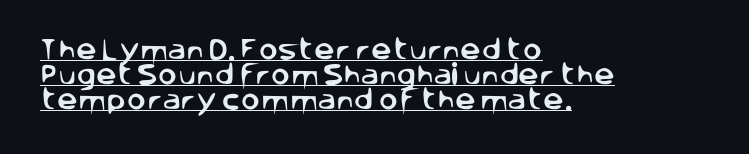
{"italic": "no", "underline": "yes", "align": "left", "line_spacing": "tight", "line_spacing_ratio": 1.08, "letter_spacing": "normal", "letter_spacing_em": 0.0, "glyph_px": 23}
